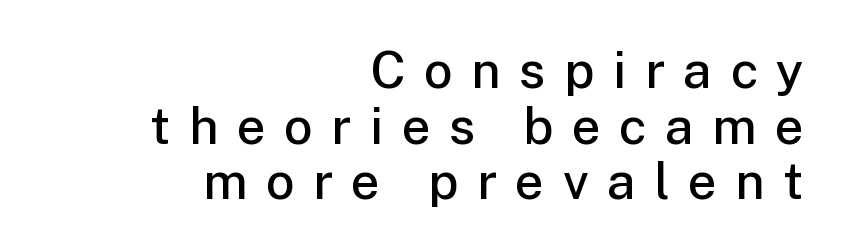
Typeset ragged left — the right edge is the straight one. Do the letters lean? They stand straight. These lines are composed in type without serifs. The passage shown stacks its lines with hardly any gap.
